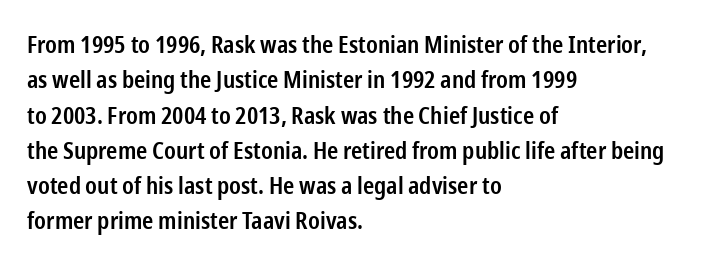
A fair bit of extra ink — the face is semibold, not bold. A roman cut, with each character standing at attention. The ragged edge is on the right, which tells us the setting is flush left. Leading: standard. The area under the type is left untouched.
